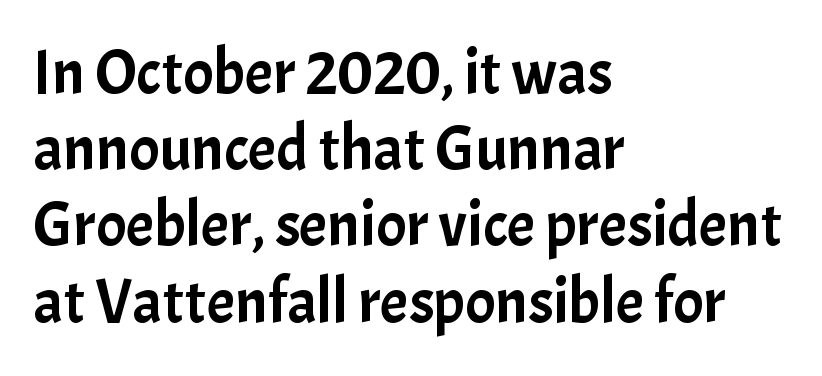
The image shows 63 px sans-serif type, upright; set left-aligned, line spacing 1.21x, normal letter spacing, not underlined; low stroke contrast and a medium x-height.
